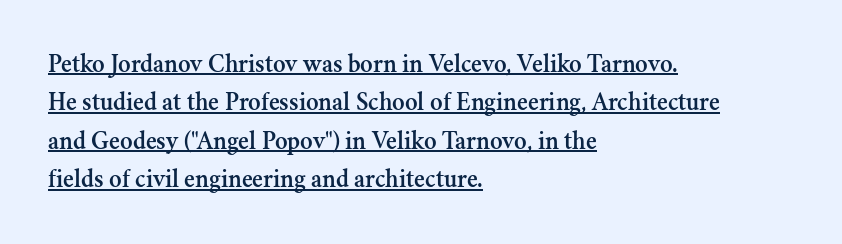
Here the glyphs are tracked normally, forming tight word shapes. Line beginnings align vertically; line endings do not. Do the letters lean? They stand straight. These lines sit exactly where default settings would place them. You can see a thin bar hugging the bottom of the glyphs.
